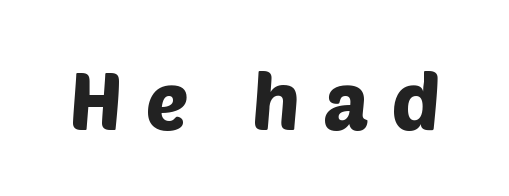
The image shows 80 px sans-serif type; set unusually wide letter spacing (+0.29 em), not underlined; low stroke contrast and a large x-height.
